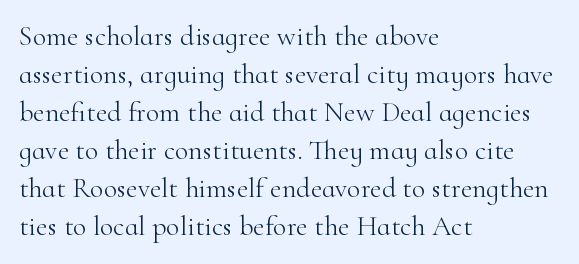
{"serif": "yes", "italic": "no", "bold": "no", "weight": "light", "width": "normal", "stroke_contrast": "high", "x_height": "small", "monospaced": "no", "underline": "no", "align": "left", "line_spacing": "normal", "line_spacing_ratio": 1.36, "letter_spacing": "normal", "letter_spacing_em": 0.0, "glyph_px": 28}
